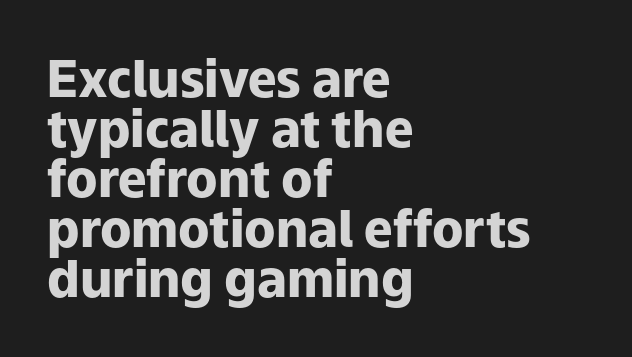
Strokes here are thick enough to call this a true bold. The lines are packed closely together with very little leading. Default kerning and tracking; the words read as compact shapes. Varying glyph widths throughout — classic text-font behaviour. Each row of text sits above clean, open space.
